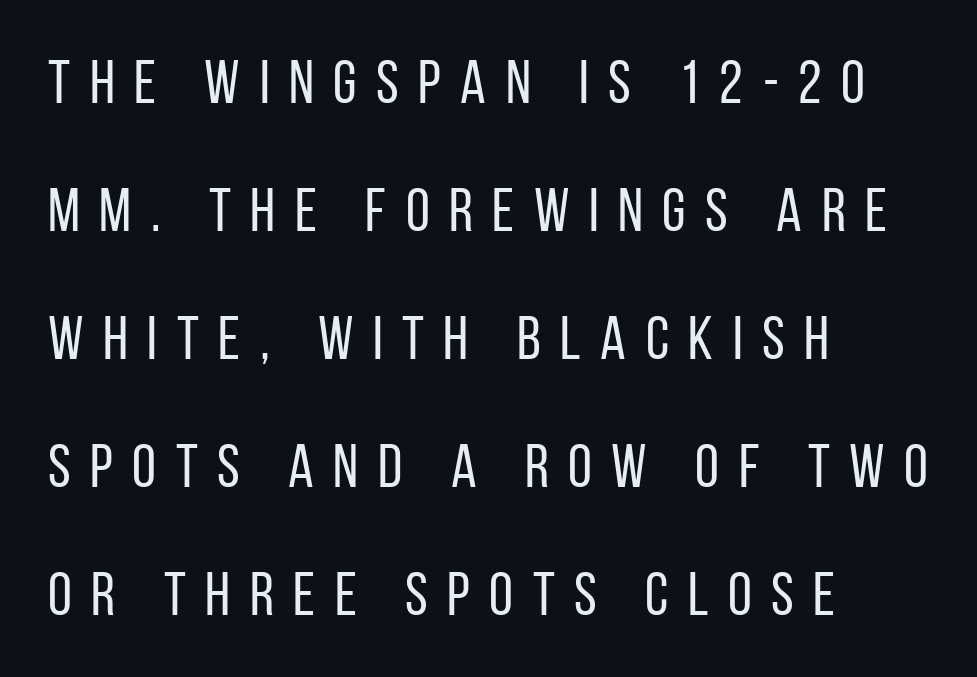
Q: Is the text bold? A: No.
Q: Is the text italic (slanted)? A: No, it is upright.
Q: Is the typeface a serif or a sans-serif typeface? A: Sans-serif.
Q: Is the text underlined? A: No.
Q: How is the paragraph aligned? A: Left-aligned.
Q: Is the spacing between letters normal or unusually wide? A: Unusually wide.
Q: Is the spacing between lines tight, normal or loose? A: Loose.
Q: Width (condensed, normal, or wide)? A: Condensed.
Q: Stroke contrast? A: Low.
Q: x-height? A: Large.
Q: Monospaced? A: No.
